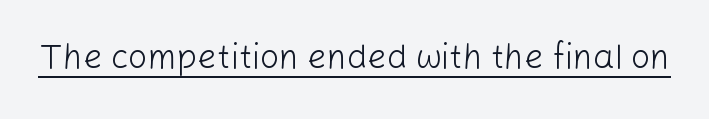
The image shows 34 px light sans-serif type, upright; set normal letter spacing, underlined; low stroke contrast and a medium x-height.
